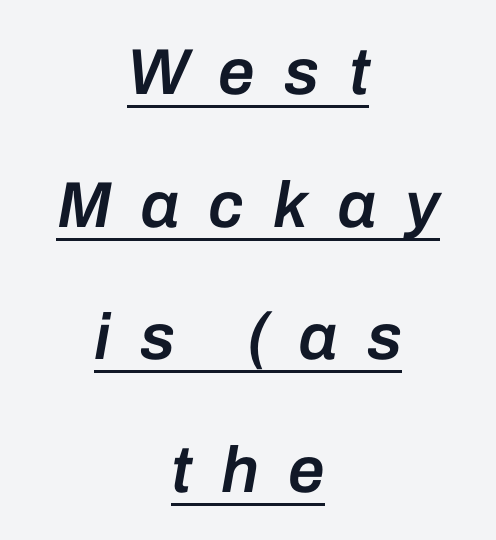
Q: Is the text bold? A: Semi-bold.
Q: Is the text italic (slanted)? A: Yes, it leans right by about 10 degrees.
Q: Is the text underlined? A: Yes.
Q: How is the paragraph aligned? A: Centered.
Q: Is the spacing between letters normal or unusually wide? A: Unusually wide.
Q: Is the spacing between lines tight, normal or loose? A: Loose.
Q: Width (condensed, normal, or wide)? A: Normal.
Q: Stroke contrast? A: Low.
Q: x-height? A: Medium.
Q: Monospaced? A: No.
